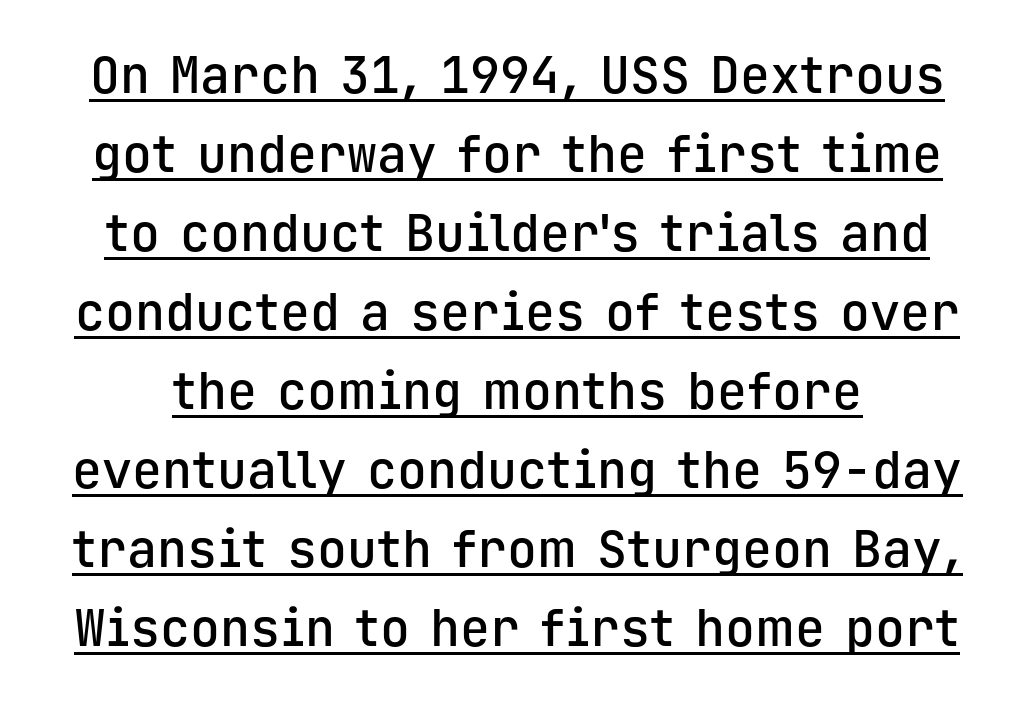
The image shows 50 px semibold sans-serif type, upright, monospaced; set normal line spacing (1.58x), normal letter spacing, underlined; low stroke contrast and a medium x-height.
